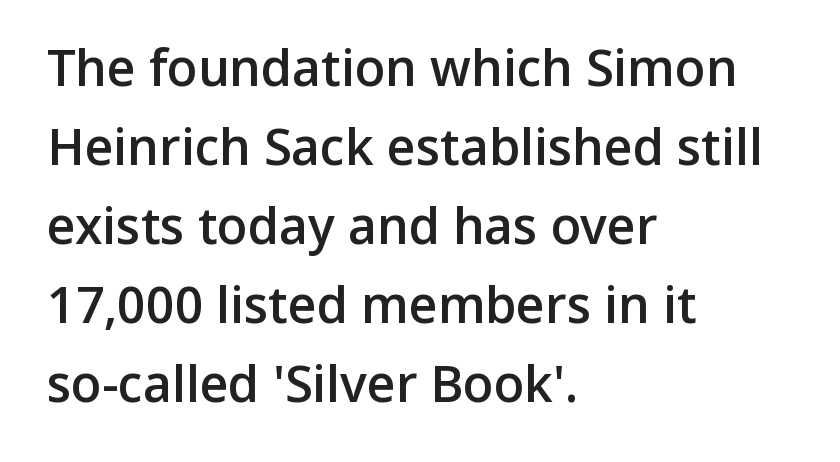
{"serif": "no", "italic": "no", "bold": "semi", "weight": "semibold", "width": "normal", "stroke_contrast": "low", "x_height": "medium", "monospaced": "no", "underline": "no", "align": "left", "line_spacing": "normal", "line_spacing_ratio": 1.58, "letter_spacing": "normal", "letter_spacing_em": 0.0, "glyph_px": 50}
